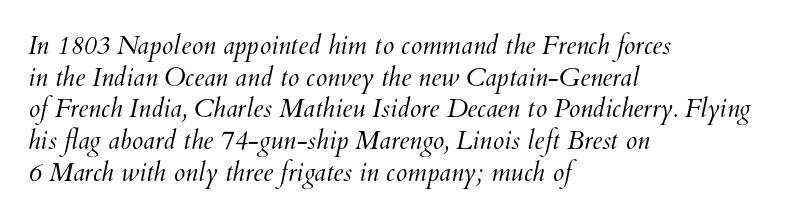
Q: Is the text bold? A: No.
Q: Is the text underlined? A: No.
Q: How is the paragraph aligned? A: Left-aligned.
Q: Is the spacing between letters normal or unusually wide? A: Normal.
